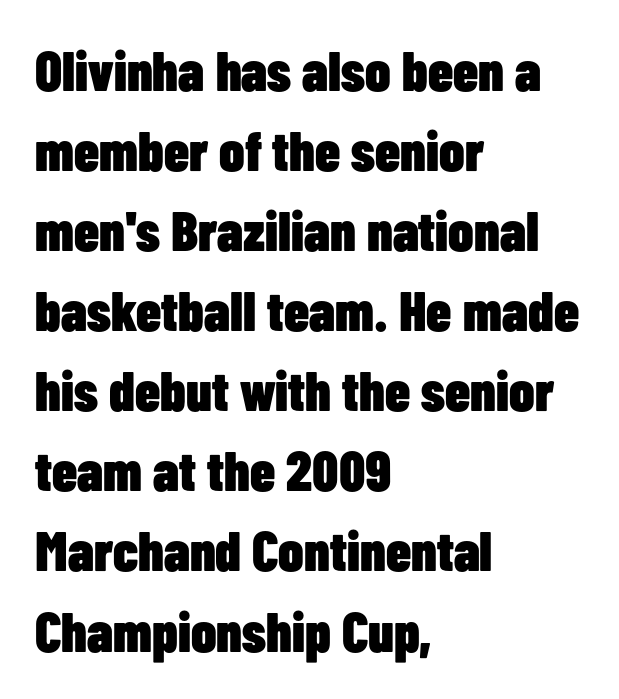
The image shows 56 px heavy, condensed sans-serif type, upright; set left-aligned, normal line spacing (1.43x), normal letter spacing, not underlined; low stroke contrast and a medium x-height.
